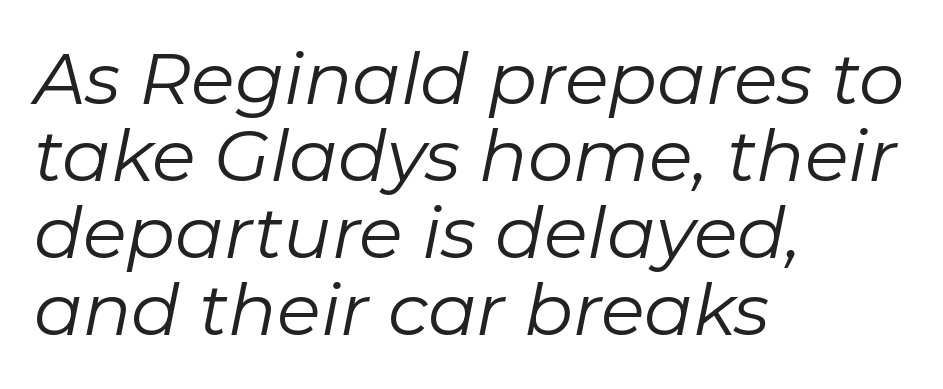
{"italic": "yes", "lean": "right", "slant_degrees": 11, "bold": "no", "weight": "regular", "width": "normal", "stroke_contrast": "low", "x_height": "medium", "monospaced": "no", "underline": "no", "align": "left", "line_spacing": "tight", "line_spacing_ratio": 1.07, "letter_spacing": "normal", "letter_spacing_em": 0.0, "glyph_px": 72}
